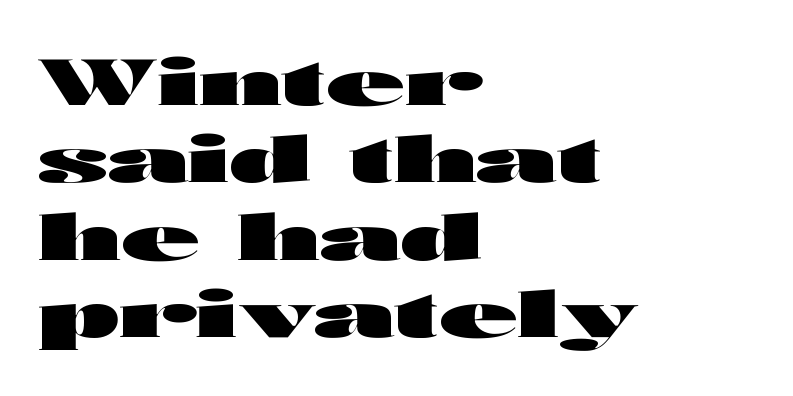
The image shows 64 px heavy, wide sans-serif type, upright; set left-aligned, line spacing 1.21x, normal letter spacing, not underlined; high stroke contrast and a medium x-height.
